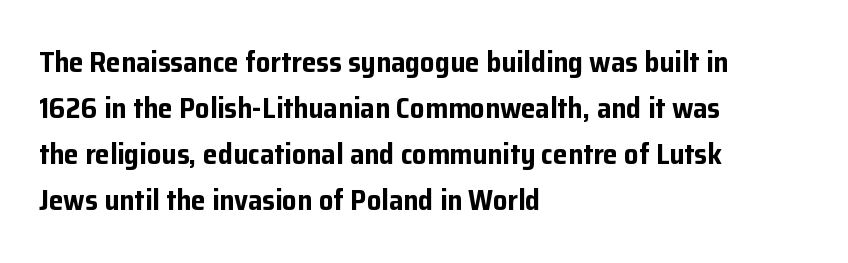
Q: Is the text bold? A: Yes.
Q: Is the text italic (slanted)? A: No, it is upright.
Q: Is the typeface a serif or a sans-serif typeface? A: Sans-serif.
Q: Is the text underlined? A: No.
Q: How is the paragraph aligned? A: Left-aligned.
Q: Is the spacing between letters normal or unusually wide? A: Normal.
Q: Is the spacing between lines tight, normal or loose? A: Normal.
Q: Width (condensed, normal, or wide)? A: Normal.
Q: Stroke contrast? A: Low.
Q: x-height? A: Medium.
Q: Monospaced? A: No.
